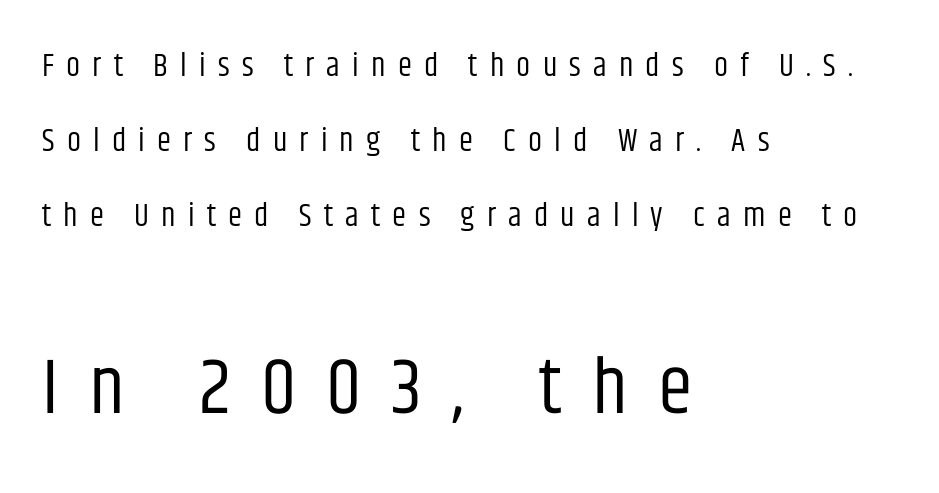
Q: Is the text bold? A: No.
Q: Is the text italic (slanted)? A: No, it is upright.
Q: Is the typeface a serif or a sans-serif typeface? A: Sans-serif.
Q: Is the text underlined? A: No.
Q: How is the paragraph aligned? A: Left-aligned.
Q: Is the spacing between letters normal or unusually wide? A: Unusually wide.
Q: Is the spacing between lines tight, normal or loose? A: Loose.
Q: Which block of text is set in a larger size, the first (top) or the second (bottom)? A: The second (bottom) one.
Q: Width (condensed, normal, or wide)? A: Condensed.
Q: Stroke contrast? A: Low.
Q: x-height? A: Large.
Q: Monospaced? A: No.
